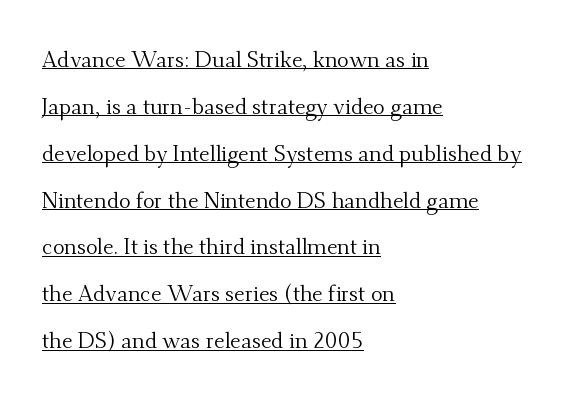
The passage shown is not bold in any degree. Somebody hit Ctrl+U on this one — the words are underlined. Widely set lines give the paragraph a tall, airy silhouette. Letter spacing: default. The paragraph shown leans on its left margin.
